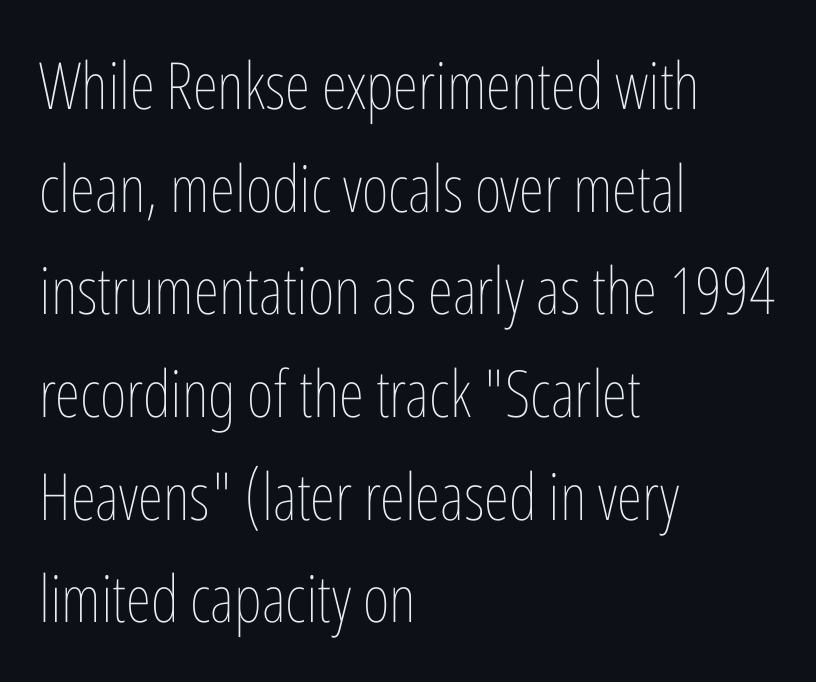
{"italic": "no", "bold": "no", "weight": "thin", "width": "condensed", "stroke_contrast": "low", "x_height": "medium", "monospaced": "no", "underline": "no", "align": "left", "line_spacing": "normal", "line_spacing_ratio": 1.58, "letter_spacing": "normal", "letter_spacing_em": 0.0, "glyph_px": 65}
